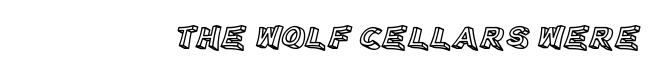
The image shows 33 px text type; set normal letter spacing, not underlined; a large x-height.
